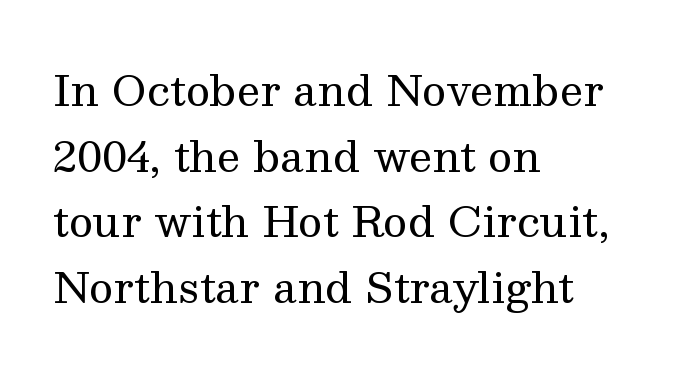
Q: Is the text bold? A: No.
Q: Is the text italic (slanted)? A: No, it is upright.
Q: Is the typeface a serif or a sans-serif typeface? A: Serif.
Q: Is the text underlined? A: No.
Q: How is the paragraph aligned? A: Left-aligned.
Q: Is the spacing between letters normal or unusually wide? A: Normal.
Q: Is the spacing between lines tight, normal or loose? A: Normal.
Q: Width (condensed, normal, or wide)? A: Normal.
Q: Stroke contrast? A: Medium.
Q: x-height? A: Medium.
Q: Monospaced? A: No.
